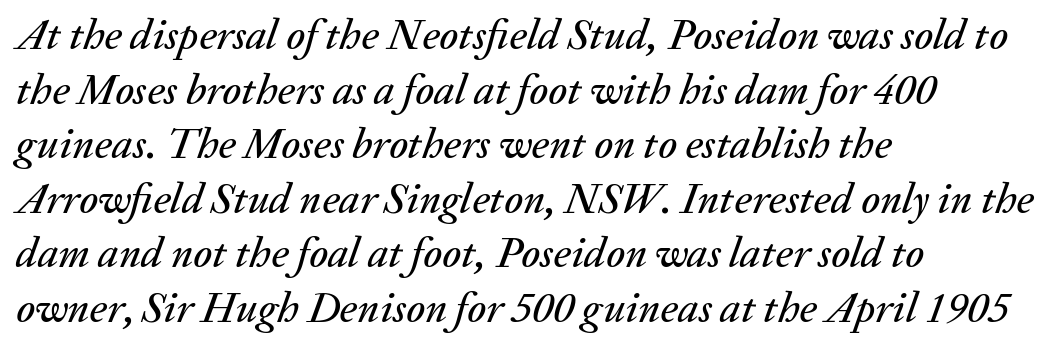
{"italic": "yes", "lean": "right", "slant_degrees": 20, "width": "normal", "stroke_contrast": "medium", "x_height": "medium", "monospaced": "no", "underline": "no", "align": "left", "line_spacing": "normal", "line_spacing_ratio": 1.27, "letter_spacing": "normal", "letter_spacing_em": 0.0, "glyph_px": 43}
